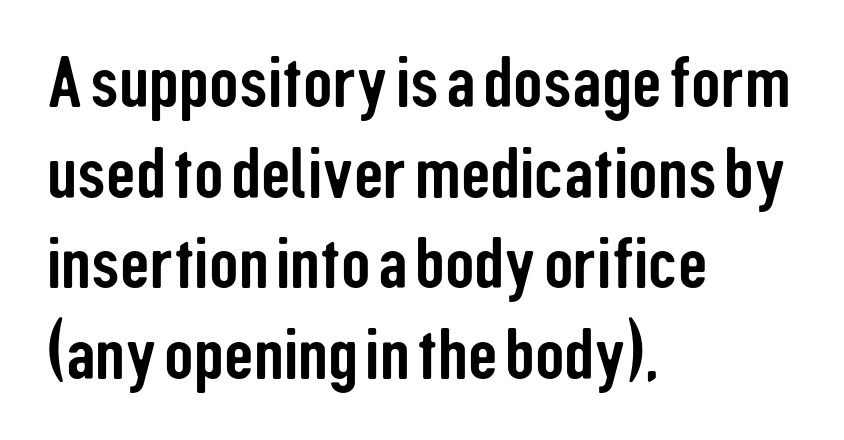
{"serif": "no", "italic": "no", "width": "condensed", "stroke_contrast": "low", "x_height": "medium", "monospaced": "no", "underline": "no", "align": "left", "line_spacing_ratio": 1.24, "letter_spacing": "normal", "letter_spacing_em": 0.0, "glyph_px": 73}
